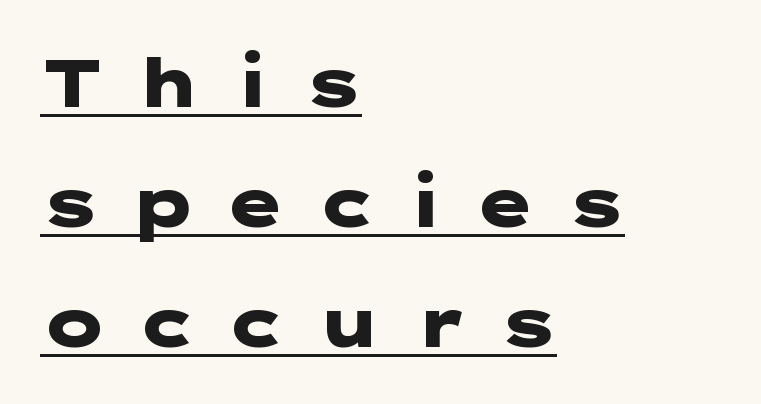
The image shows 67 px heavy, wide sans-serif type, upright; set left-aligned, line spacing 1.79x, unusually wide letter spacing (+0.42 em), underlined; low stroke contrast and a medium x-height.
